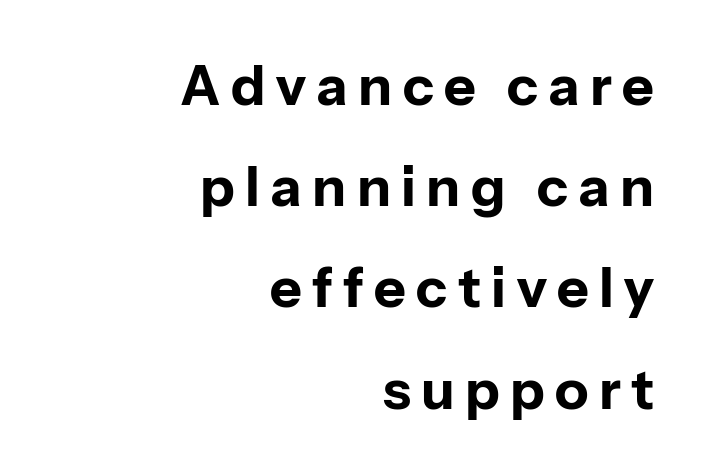
The image shows 55 px bold sans-serif type, upright; set right-aligned, line spacing 1.84x, not underlined; low stroke contrast and a medium x-height.
